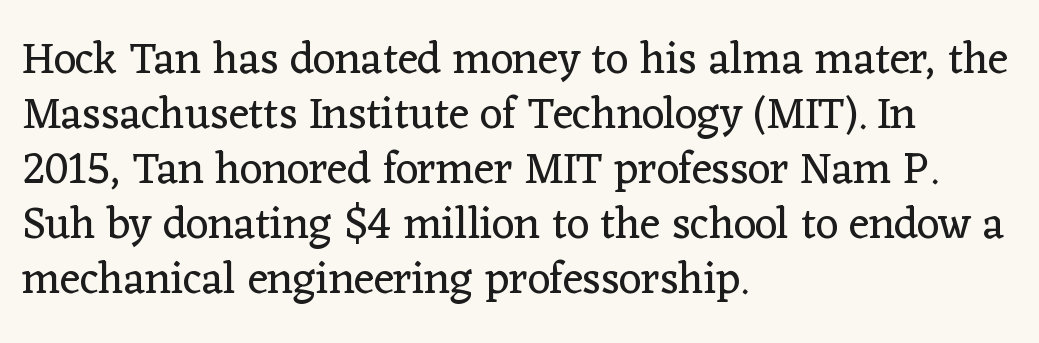
{"serif": "yes", "italic": "no", "bold": "no", "weight": "regular", "width": "normal", "stroke_contrast": "low", "x_height": "medium", "monospaced": "no", "underline": "no", "align": "left", "line_spacing": "normal", "line_spacing_ratio": 1.25, "letter_spacing": "normal", "letter_spacing_em": 0.0, "glyph_px": 44}
